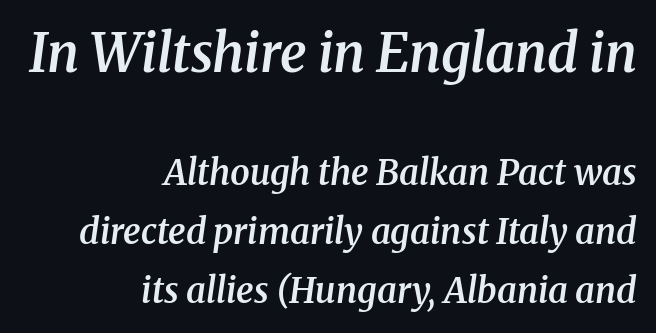
The image shows 53 px semibold serif type, italic (leaning right); set right-aligned, normal line spacing (1.68x), normal letter spacing, not underlined; the first (top) block is 1.51x larger; medium stroke contrast and a medium x-height.
